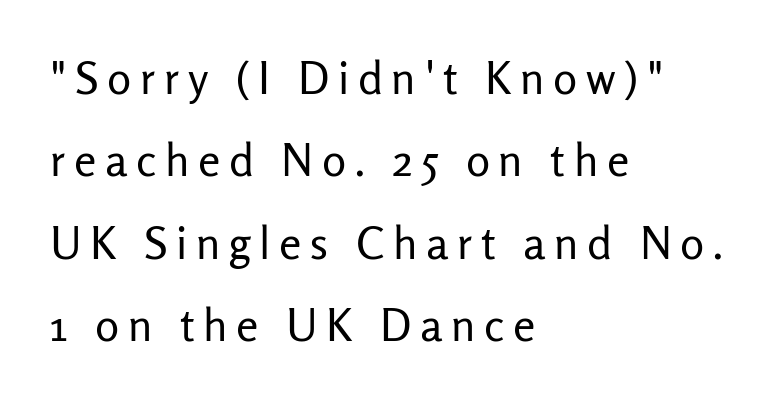
The letters carry no serifs — their stems end cleanly without finishing strokes. The space beneath each line is pristine and unruled. Line beginnings align vertically; line endings do not. Caption: face not bold, strokes unweighted.
